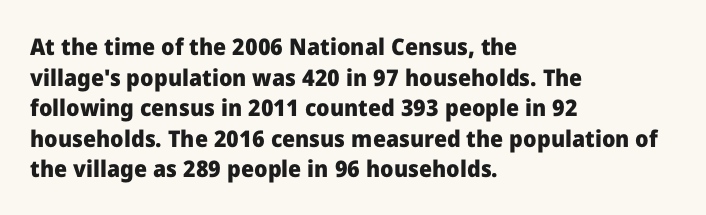
{"italic": "no", "bold": "yes", "underline": "no", "align": "left", "line_spacing": "normal", "line_spacing_ratio": 1.33, "letter_spacing": "normal", "letter_spacing_em": 0.0, "glyph_px": 23}
